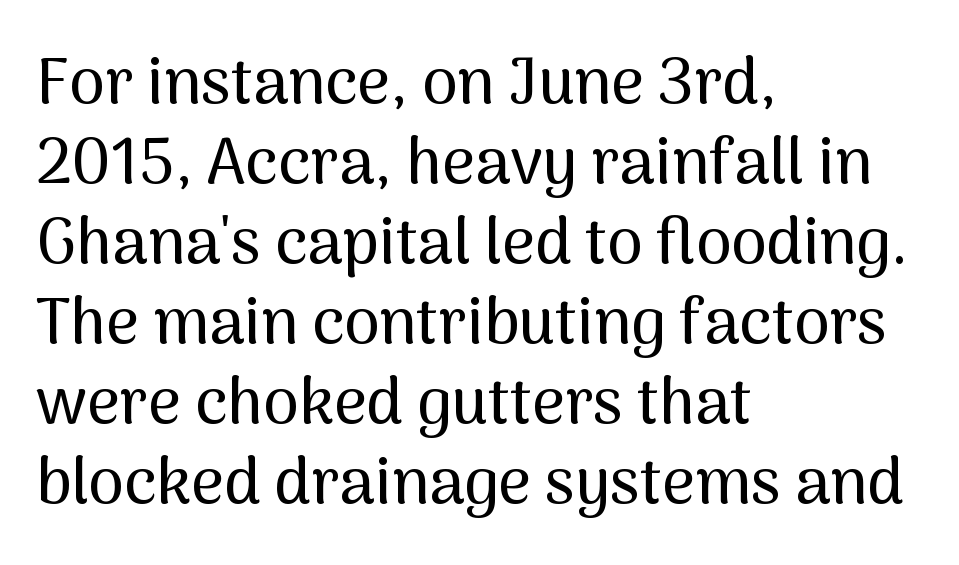
The image shows 64 px sans-serif type, upright; set left-aligned, normal line spacing (1.25x), normal letter spacing, not underlined; medium stroke contrast and a medium x-height.
